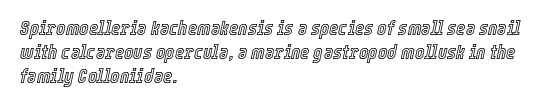
Q: Is the text italic (slanted)? A: Yes, it leans right by about 12 degrees.
Q: Is the text underlined? A: No.
Q: How is the paragraph aligned? A: Left-aligned.
Q: Is the spacing between letters normal or unusually wide? A: Normal.
